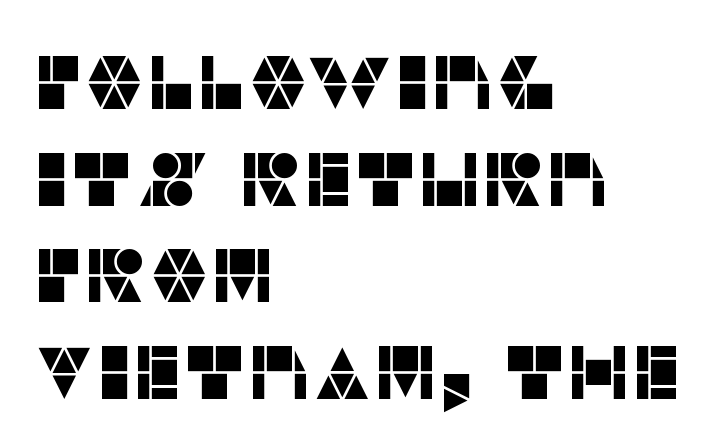
Q: Is the text italic (slanted)? A: No, it is upright.
Q: Is the typeface a serif or a sans-serif typeface? A: Sans-serif.
Q: Is the text underlined? A: No.
Q: How is the paragraph aligned? A: Left-aligned.
Q: Is the spacing between letters normal or unusually wide? A: Normal.
Q: Is the spacing between lines tight, normal or loose? A: Normal.
Q: Width (condensed, normal, or wide)? A: Normal.
Q: Stroke contrast? A: Low.
Q: x-height? A: Large.
Q: Monospaced? A: No.
